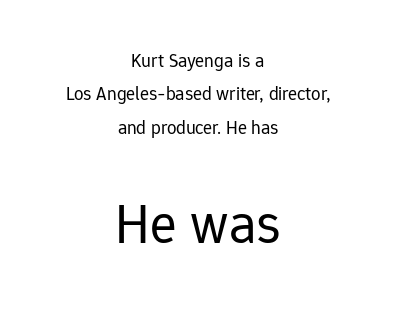
These lines stack symmetrically, like a column narrowing and widening about its center. These lines are rendered in a variable-pitch font. Note: no serifs on the glyphs. The space directly below the letters is spotless.
